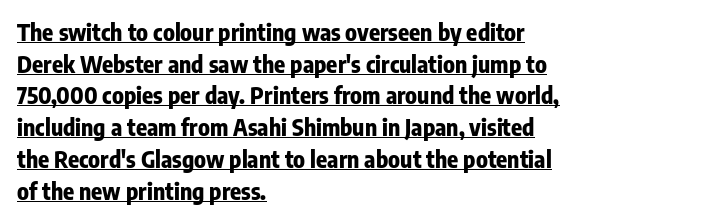
Q: Is the text bold? A: Yes.
Q: Is the text italic (slanted)? A: No, it is upright.
Q: Is the text underlined? A: Yes.
Q: How is the paragraph aligned? A: Left-aligned.
Q: Is the spacing between letters normal or unusually wide? A: Normal.
Q: Is the spacing between lines tight, normal or loose? A: Normal.
